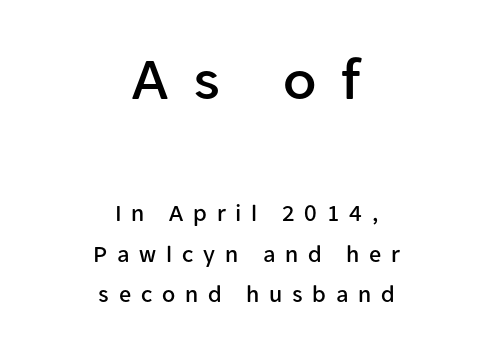
{"serif": "no", "italic": "no", "width": "normal", "stroke_contrast": "low", "x_height": "medium", "monospaced": "no", "underline": "no", "align": "center", "line_spacing": "normal", "line_spacing_ratio": 1.68, "letter_spacing": "wide", "letter_spacing_em": 0.41, "larger_block": "first", "size_ratio": 2.54, "glyph_px": 61}
